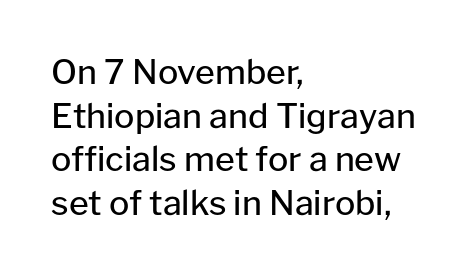
Q: Is the text bold? A: No.
Q: Is the text italic (slanted)? A: No, it is upright.
Q: Is the typeface a serif or a sans-serif typeface? A: Sans-serif.
Q: Is the text underlined? A: No.
Q: How is the paragraph aligned? A: Left-aligned.
Q: Is the spacing between letters normal or unusually wide? A: Normal.
Q: Is the spacing between lines tight, normal or loose? A: Normal.
Q: Width (condensed, normal, or wide)? A: Normal.
Q: Stroke contrast? A: Low.
Q: x-height? A: Medium.
Q: Monospaced? A: No.
